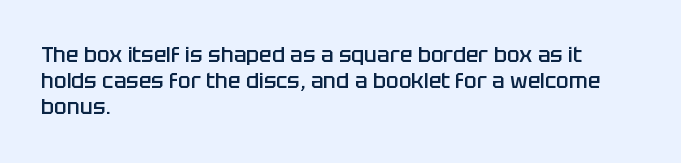
Just letters on the line, the space beneath them empty. Evenly set lines give the paragraph a standard silhouette. Compared with a centered layout, this one pins lines to the left instead. Letter spacing: default.
